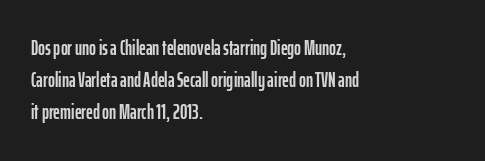
Q: Is the text italic (slanted)? A: No, it is upright.
Q: Is the text underlined? A: No.
Q: How is the paragraph aligned? A: Left-aligned.
Q: Is the spacing between letters normal or unusually wide? A: Normal.
Q: Is the spacing between lines tight, normal or loose? A: Normal.
